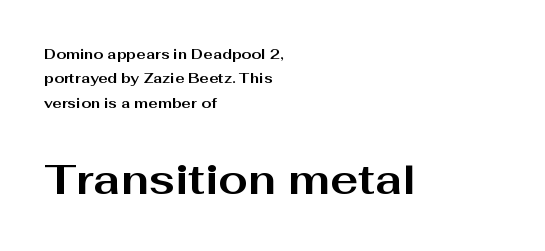
{"serif": "no", "italic": "no", "bold": "yes", "weight": "bold", "width": "wide", "stroke_contrast": "medium", "x_height": "medium", "monospaced": "no", "underline": "no", "align": "left", "line_spacing_ratio": 1.74, "letter_spacing": "normal", "letter_spacing_em": 0.0, "larger_block": "second", "size_ratio": 3.0, "glyph_px": 42}
